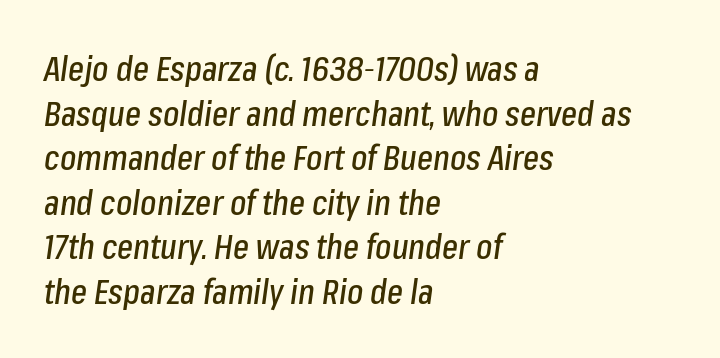
Q: Is the text italic (slanted)? A: Yes, it leans right by about 8 degrees.
Q: Is the text underlined? A: No.
Q: How is the paragraph aligned? A: Left-aligned.
Q: Is the spacing between letters normal or unusually wide? A: Normal.
Q: Is the spacing between lines tight, normal or loose? A: Normal.
Q: Width (condensed, normal, or wide)? A: Condensed.
Q: Stroke contrast? A: Low.
Q: x-height? A: Medium.
Q: Monospaced? A: No.
